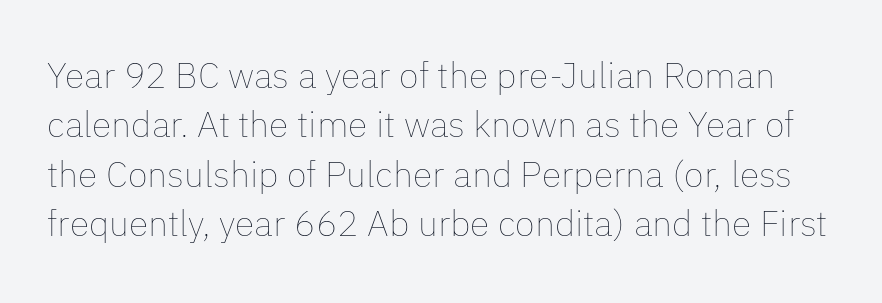
Q: Is the text bold? A: No.
Q: Is the text italic (slanted)? A: No, it is upright.
Q: Is the text underlined? A: No.
Q: Is the spacing between letters normal or unusually wide? A: Normal.
Q: Is the spacing between lines tight, normal or loose? A: Normal.
Q: Width (condensed, normal, or wide)? A: Normal.
Q: Stroke contrast? A: Low.
Q: x-height? A: Medium.
Q: Monospaced? A: No.
